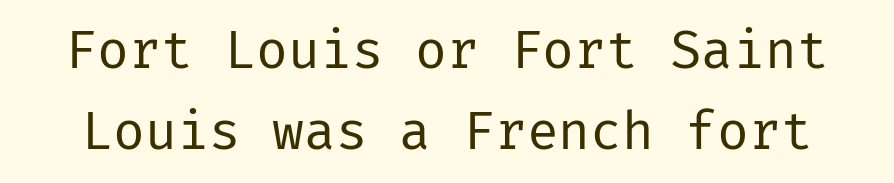
Vertical stems look standard width or narrower in stroke. The leading is moderate, giving the passage an even texture. Serif or sans? Sans — the stroke terminals are bare. Honestly, there is no underline to notice here at all. These lines were composed using upright roman letters.
